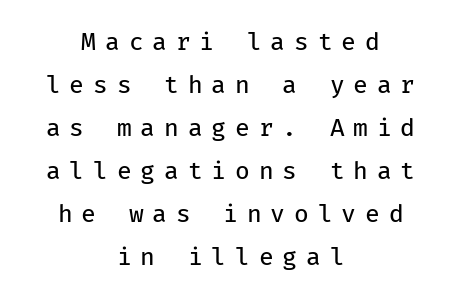
{"italic": "no", "bold": "no", "underline": "no", "align": "center", "line_spacing_ratio": 1.79, "letter_spacing": "wide", "letter_spacing_em": 0.37, "glyph_px": 24}
